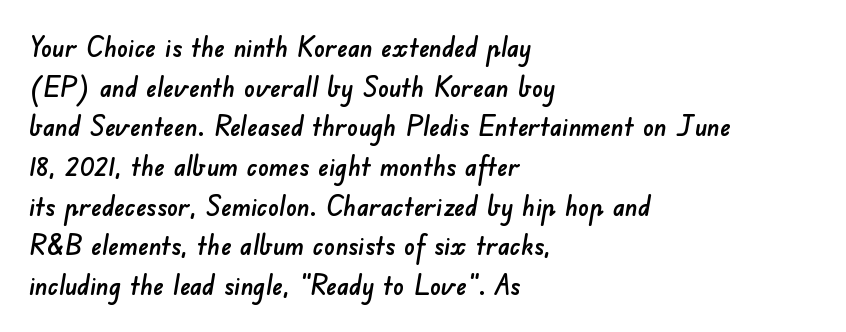
Q: Is the text underlined? A: No.
Q: How is the paragraph aligned? A: Left-aligned.
Q: Is the spacing between letters normal or unusually wide? A: Normal.
Q: Is the spacing between lines tight, normal or loose? A: Normal.
